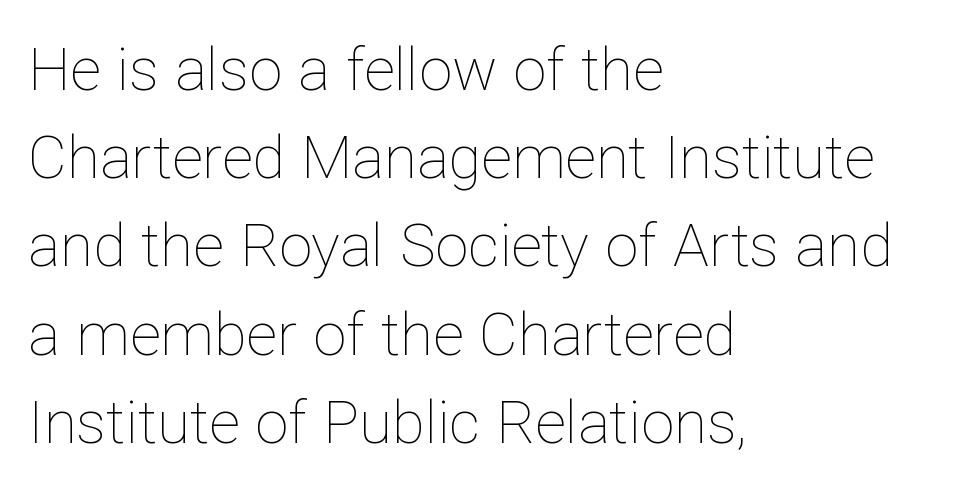
{"italic": "no", "bold": "no", "weight": "thin", "width": "normal", "stroke_contrast": "low", "x_height": "medium", "monospaced": "no", "underline": "no", "align": "left", "line_spacing": "normal", "line_spacing_ratio": 1.47, "letter_spacing": "normal", "letter_spacing_em": 0.0, "glyph_px": 60}
